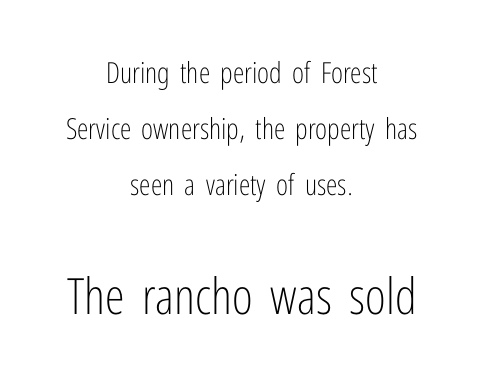
Q: Is the text bold? A: No.
Q: Is the text italic (slanted)? A: No, it is upright.
Q: Is the typeface a serif or a sans-serif typeface? A: Sans-serif.
Q: Is the text underlined? A: No.
Q: How is the paragraph aligned? A: Centered.
Q: Is the spacing between letters normal or unusually wide? A: Normal.
Q: Is the spacing between lines tight, normal or loose? A: Loose.
Q: Which block of text is set in a larger size, the first (top) or the second (bottom)? A: The second (bottom) one.
Q: Width (condensed, normal, or wide)? A: Condensed.
Q: Stroke contrast? A: Low.
Q: x-height? A: Medium.
Q: Monospaced? A: No.
